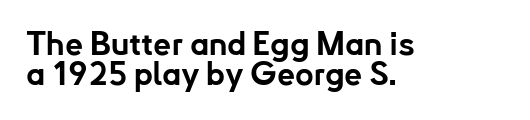
The image shows 32 px bold sans-serif type, upright; set left-aligned, tight line spacing (0.95x), normal letter spacing, not underlined; low stroke contrast and a small x-height.
